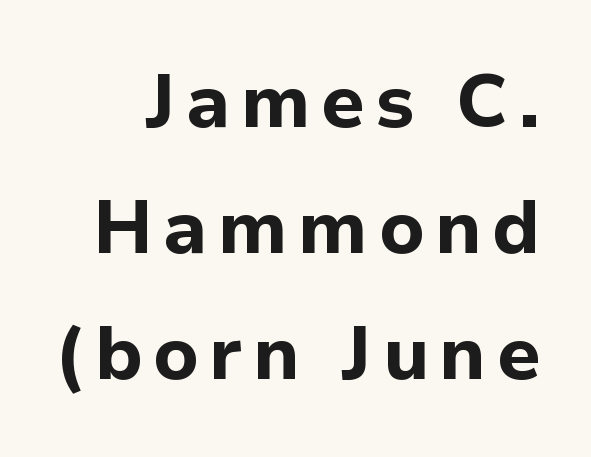
{"serif": "no", "italic": "no", "bold": "yes", "weight": "bold", "width": "normal", "stroke_contrast": "low", "x_height": "medium", "monospaced": "no", "underline": "no", "line_spacing": "normal", "line_spacing_ratio": 1.68, "glyph_px": 75}
